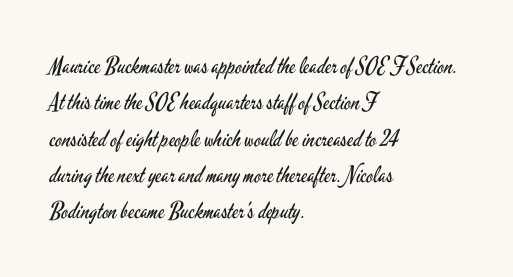
Compared with typical paragraphs, the rows here are spaced about the same. The letterforms sit at book weight or below. The lines are quadded left. Check the space under the baseline: it is left empty. Tracking value appears to be zero — textbook default spacing.
